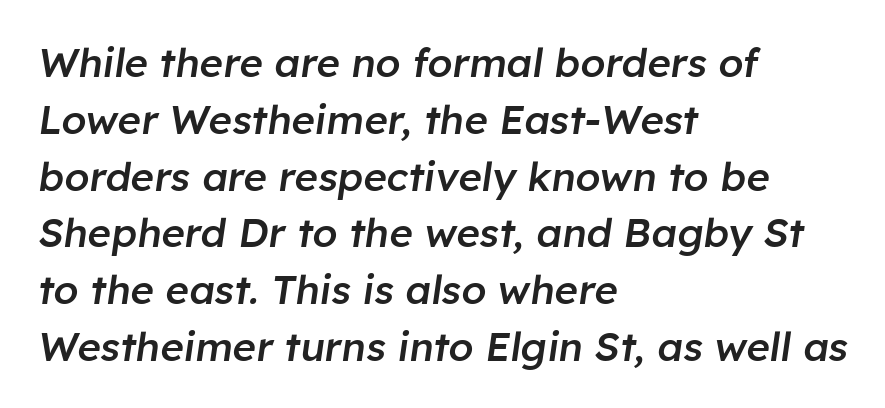
Nobody touched the tracking dial on this one. Reading down the column, the eye jumps a familiar distance to each next line. This sample is left-justified, so line endings fall wherever the words run out. This is oblique type, the kind used for emphasis or titles. The typesetting leans somewhat heavy: a semibold.
